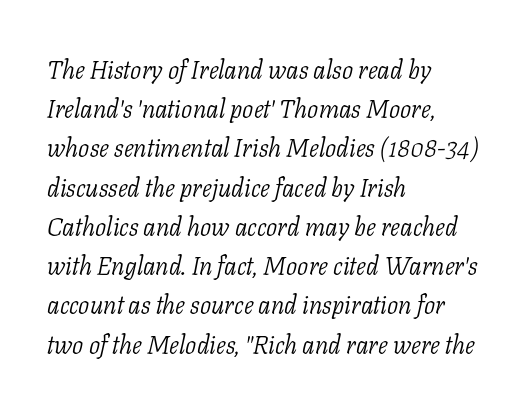
{"italic": "yes", "lean": "right", "slant_degrees": 11, "bold": "no", "underline": "no", "align": "left", "line_spacing": "normal", "line_spacing_ratio": 1.57, "letter_spacing": "normal", "letter_spacing_em": 0.0, "glyph_px": 25}
